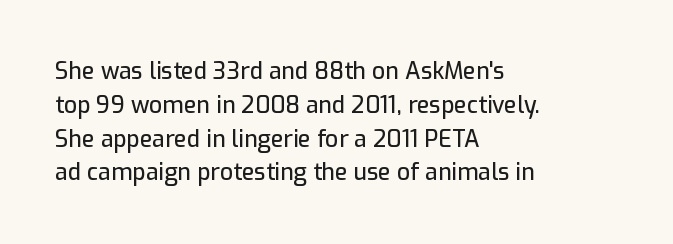
The image shows 23 px text type, upright; set left-aligned, normal line spacing (1.47x), normal letter spacing, not underlined.
